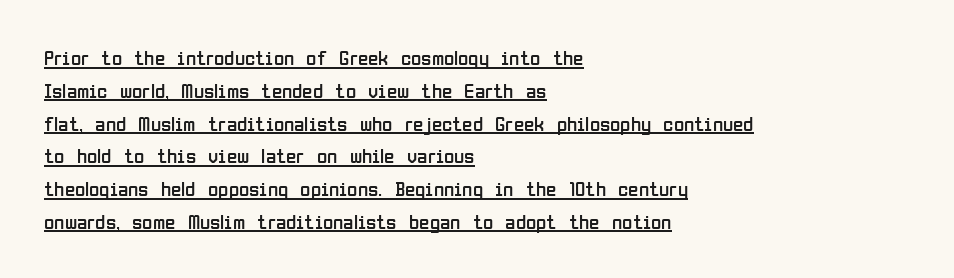
Underlining? Definitely there. Does the lettering tilt? It doesn't — this is upright. Leftover space on each line is placed entirely after the last word. The passage shown stacks its lines at a standard gap. Think standard paragraph weight, or any step lighter than that.
